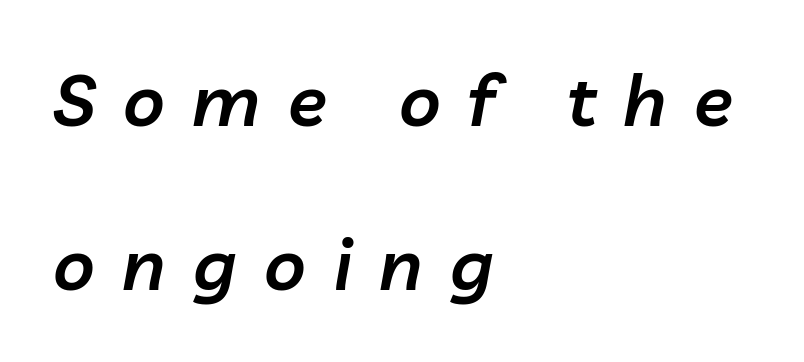
{"italic": "yes", "lean": "right", "slant_degrees": 10, "bold": "semi", "weight": "semibold", "width": "normal", "stroke_contrast": "low", "x_height": "medium", "monospaced": "no", "underline": "no", "align": "left", "line_spacing": "loose", "line_spacing_ratio": 2.28, "letter_spacing": "wide", "letter_spacing_em": 0.38, "glyph_px": 72}
